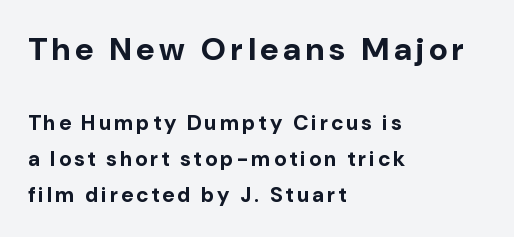
In terms of weight, the rendering is a true, heavy bold. These lines stack with their left ends in a neat column. Look at the glyph heights: the upper group is clearly the bigger setting. Serifs: no, the terminals of the letterforms are clean. Spacing verdict: proportional, widths tailored to each character.
